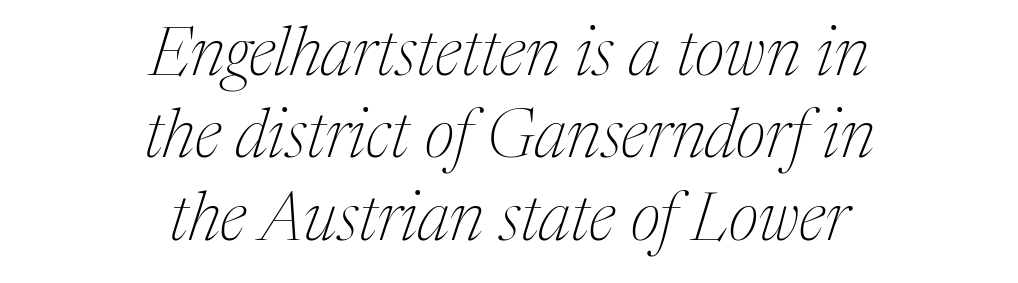
{"serif": "yes", "italic": "yes", "lean": "right", "slant_degrees": 17, "bold": "no", "weight": "thin", "width": "normal", "stroke_contrast": "medium", "x_height": "medium", "monospaced": "no", "underline": "no", "align": "center", "line_spacing_ratio": 1.23, "letter_spacing": "normal", "letter_spacing_em": 0.0, "glyph_px": 67}
